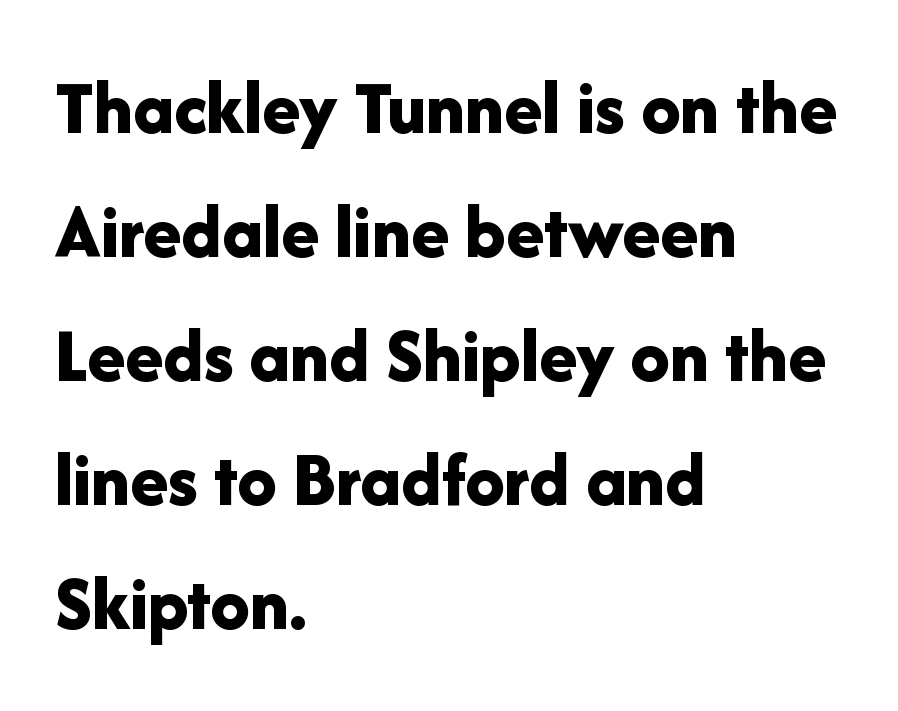
The image shows 78 px bold sans-serif type, upright; set left-aligned, normal line spacing (1.59x), normal letter spacing, not underlined; low stroke contrast and a medium x-height.
